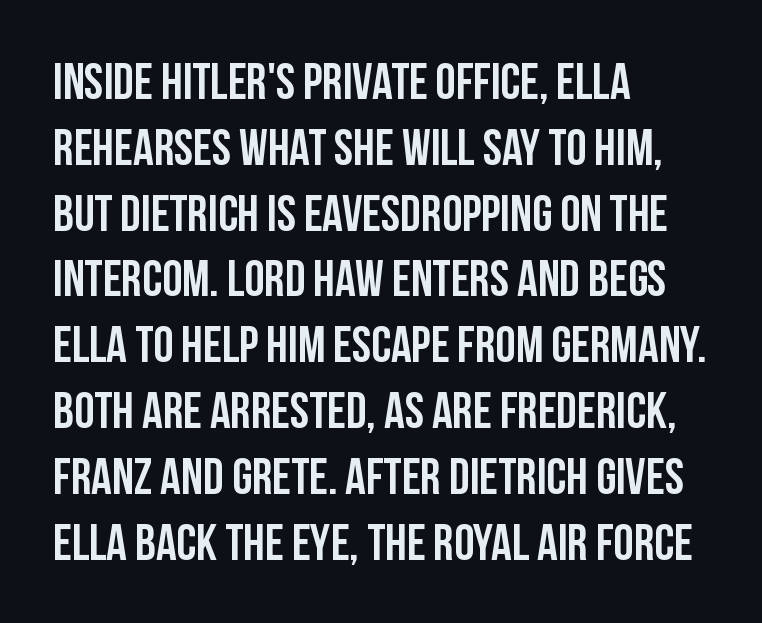
{"serif": "no", "italic": "no", "width": "condensed", "stroke_contrast": "low", "x_height": "large", "monospaced": "no", "underline": "no", "align": "left", "line_spacing": "normal", "line_spacing_ratio": 1.29, "letter_spacing": "normal", "letter_spacing_em": 0.0, "glyph_px": 51}
